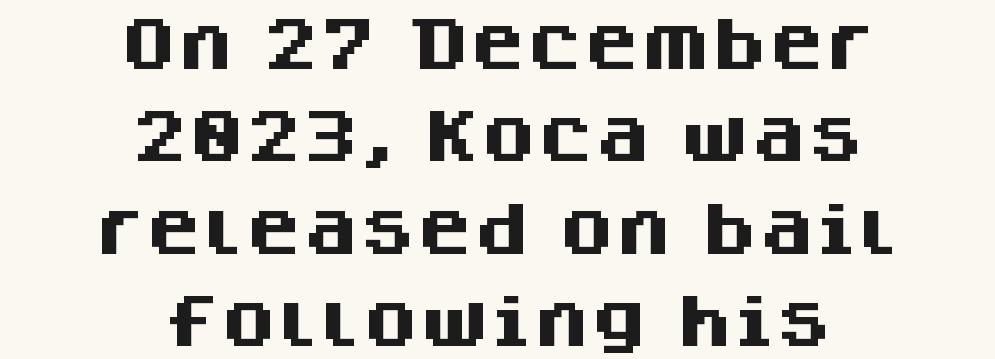
Upright lettering throughout. The typesetting leans heavy: a genuine bold. Tracking here is standard; glyphs follow each other at the usual distance. One glance says typical: line gaps are just what's usual. No word sits above an underline.
